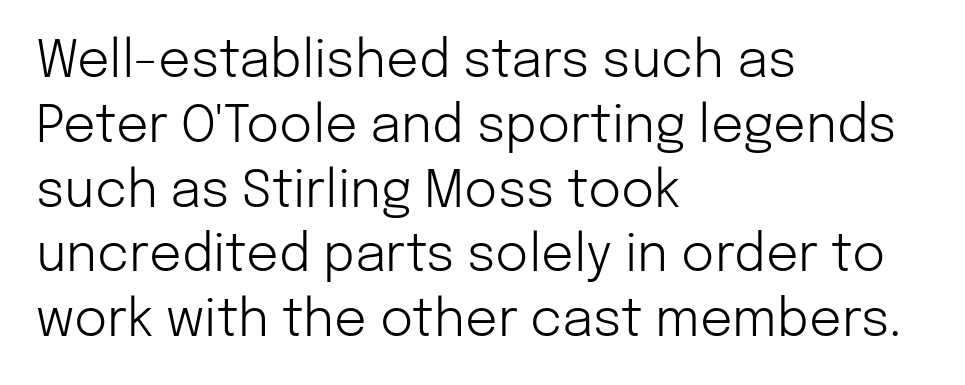
Q: Is the text bold? A: No.
Q: Is the text italic (slanted)? A: No, it is upright.
Q: Is the typeface a serif or a sans-serif typeface? A: Sans-serif.
Q: Is the text underlined? A: No.
Q: How is the paragraph aligned? A: Left-aligned.
Q: Is the spacing between letters normal or unusually wide? A: Normal.
Q: Is the spacing between lines tight, normal or loose? A: Normal.
Q: Width (condensed, normal, or wide)? A: Normal.
Q: Stroke contrast? A: Low.
Q: x-height? A: Medium.
Q: Monospaced? A: No.
